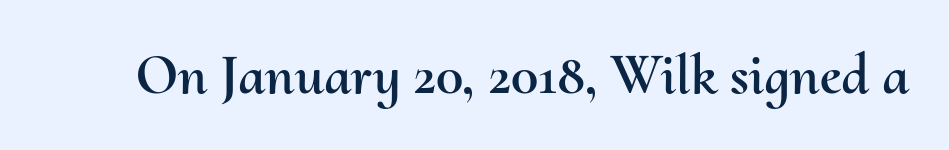
The image shows 57 px text type, upright; set normal letter spacing, not underlined; medium stroke contrast and a small x-height.
